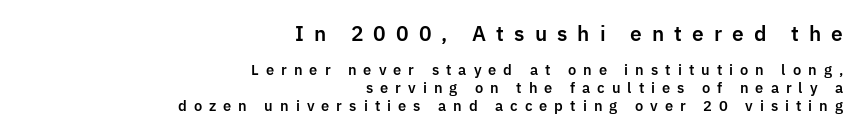
These lines are set flush right with a ragged left edge. The face used here is rendered with a markedly widened letterfit. The more generous point size was reserved for the upper chunk. Clear beneath every line of the passage.
